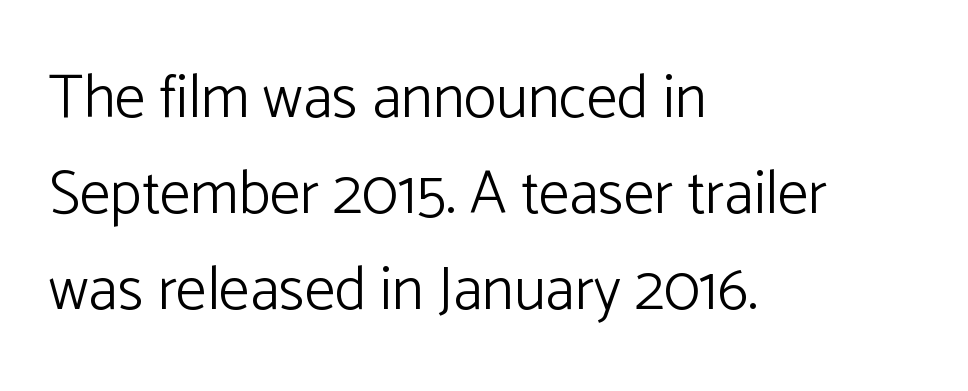
This is sans-serif lettering, the kind often seen on screens and signage. This rendering uses left alignment, leaving the right contour irregular. The string is rendered with underlining switched off. Stems and bowls with no extra thickness — not bold.
